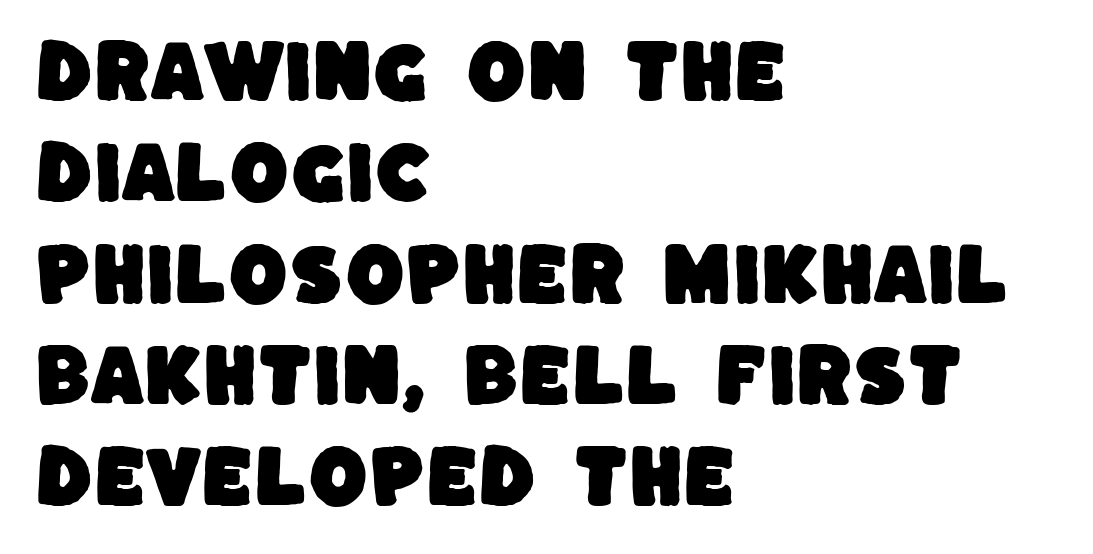
The image shows 68 px sans-serif type; set left-aligned, normal line spacing (1.49x), normal letter spacing, not underlined; low stroke contrast and a large x-height.
